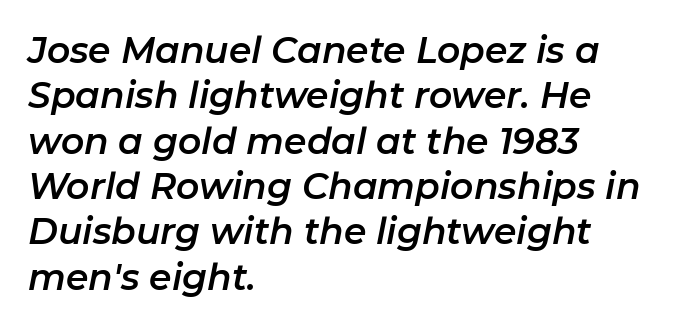
Q: Is the text italic (slanted)? A: Yes, it leans right by about 11 degrees.
Q: Is the text underlined? A: No.
Q: How is the paragraph aligned? A: Left-aligned.
Q: Is the spacing between letters normal or unusually wide? A: Normal.
Q: Is the spacing between lines tight, normal or loose? A: Normal.
Q: Width (condensed, normal, or wide)? A: Normal.
Q: Stroke contrast? A: Low.
Q: x-height? A: Medium.
Q: Monospaced? A: No.
